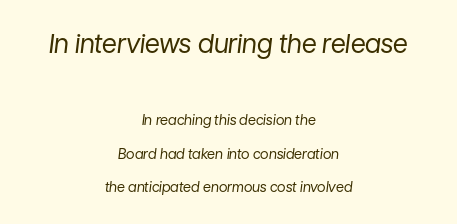
The image shows 26 px text type, italic (leaning right); set centered, loose line spacing (2.42x), normal letter spacing, not underlined; the first (top) block is 1.86x larger.
